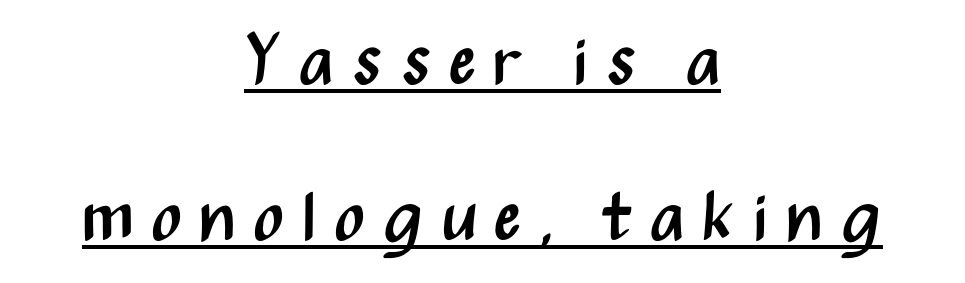
A continuous stroke trails under the words, as in a hyperlink. Nothing sits at the stroke ends, so this counts as sans-serif. Which margin do the lines hug? Neither — every line sits in the middle. What stands out about the letter spacing? Its width — letters are far apart.
